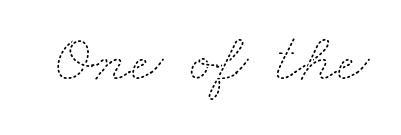
Q: Is the text bold? A: No.
Q: Is the text underlined? A: No.
Q: Is the spacing between letters normal or unusually wide? A: Normal.
Q: Width (condensed, normal, or wide)? A: Wide.
Q: Stroke contrast? A: Medium.
Q: x-height? A: Small.
Q: Monospaced? A: No.
